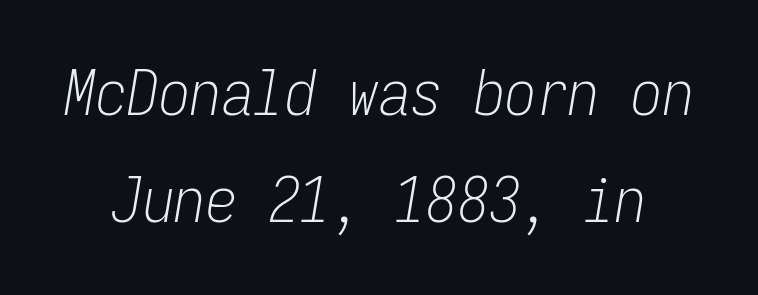
{"italic": "yes", "lean": "right", "slant_degrees": 9, "bold": "no", "weight": "light", "width": "condensed", "stroke_contrast": "low", "x_height": "medium", "monospaced": "yes", "underline": "no", "line_spacing": "normal", "line_spacing_ratio": 1.7, "letter_spacing": "normal", "letter_spacing_em": 0.0, "glyph_px": 63}
